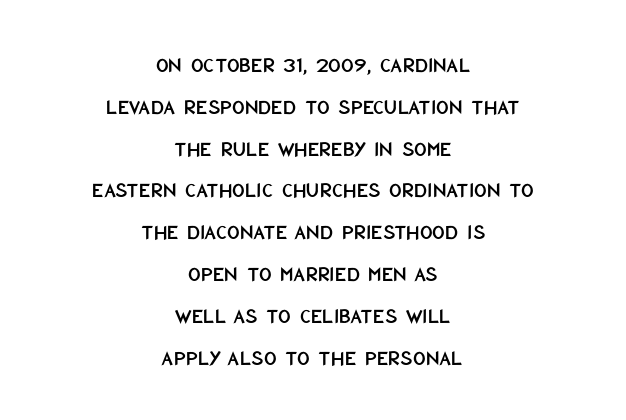
{"italic": "no", "underline": "no", "align": "center", "line_spacing": "loose", "line_spacing_ratio": 1.9, "letter_spacing": "normal", "letter_spacing_em": 0.0, "glyph_px": 22}
